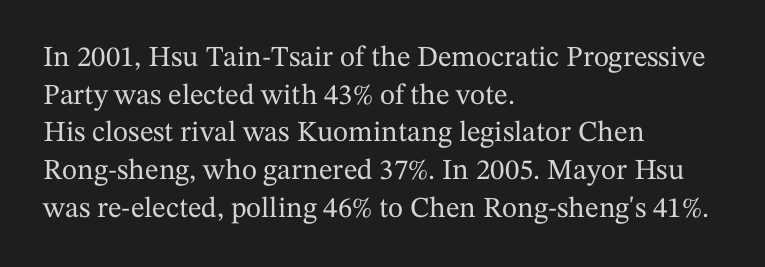
Here the glyphs are tracked normally, forming tight word shapes. Layout note: lines flush left. The face used here is seriffed, in the tradition of book romans. The passage shown is not underscored anywhere. Does the lettering tilt? It doesn't — this is upright. Reading down the column, the eye jumps a familiar distance to each next line.
